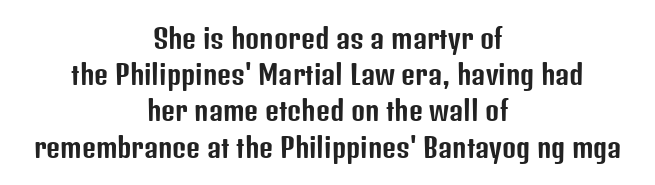
{"italic": "no", "underline": "no", "align": "center", "line_spacing": "normal", "line_spacing_ratio": 1.34, "letter_spacing": "normal", "letter_spacing_em": 0.0, "glyph_px": 27}
